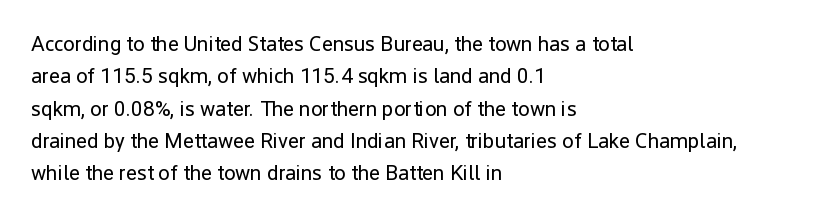
Words float on clear page, feet unadorned. Letters have the restrained weight of plain body copy at most. Horizontal alignment here is leftward, the default for most running prose. Whoever set this chose a conventional vertical rhythm. This sample uses an upright cut, with every glyph sitting square on the baseline.
